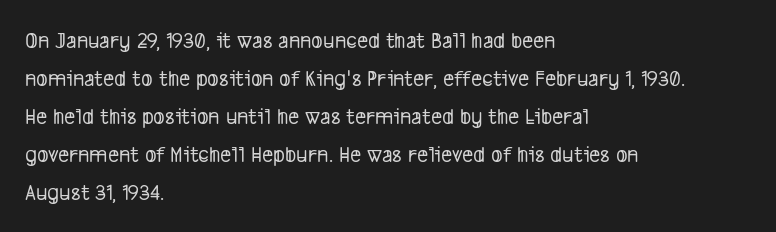
The image shows 24 px text type; set left-aligned, normal line spacing (1.58x), normal letter spacing, not underlined.
